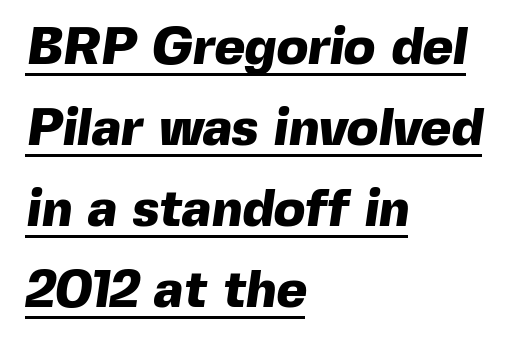
{"serif": "no", "bold": "yes", "weight": "heavy", "width": "normal", "x_height": "medium", "monospaced": "no", "underline": "yes", "align": "left", "line_spacing": "normal", "line_spacing_ratio": 1.56, "letter_spacing": "normal", "letter_spacing_em": 0.0, "glyph_px": 52}
